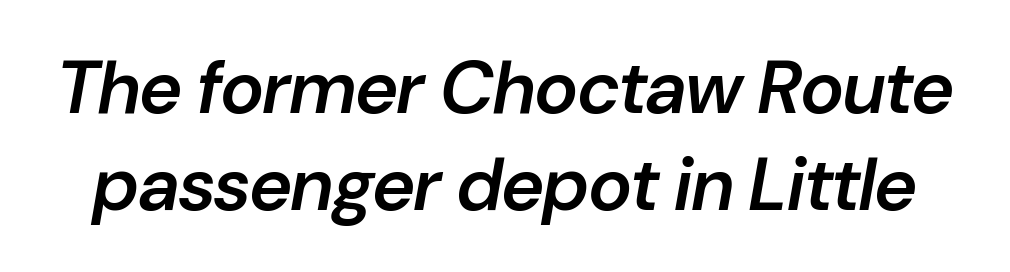
{"italic": "yes", "lean": "right", "slant_degrees": 10, "bold": "semi", "weight": "semibold", "width": "normal", "stroke_contrast": "low", "x_height": "medium", "monospaced": "no", "underline": "no", "line_spacing": "normal", "line_spacing_ratio": 1.31, "letter_spacing": "normal", "letter_spacing_em": 0.0, "glyph_px": 74}
